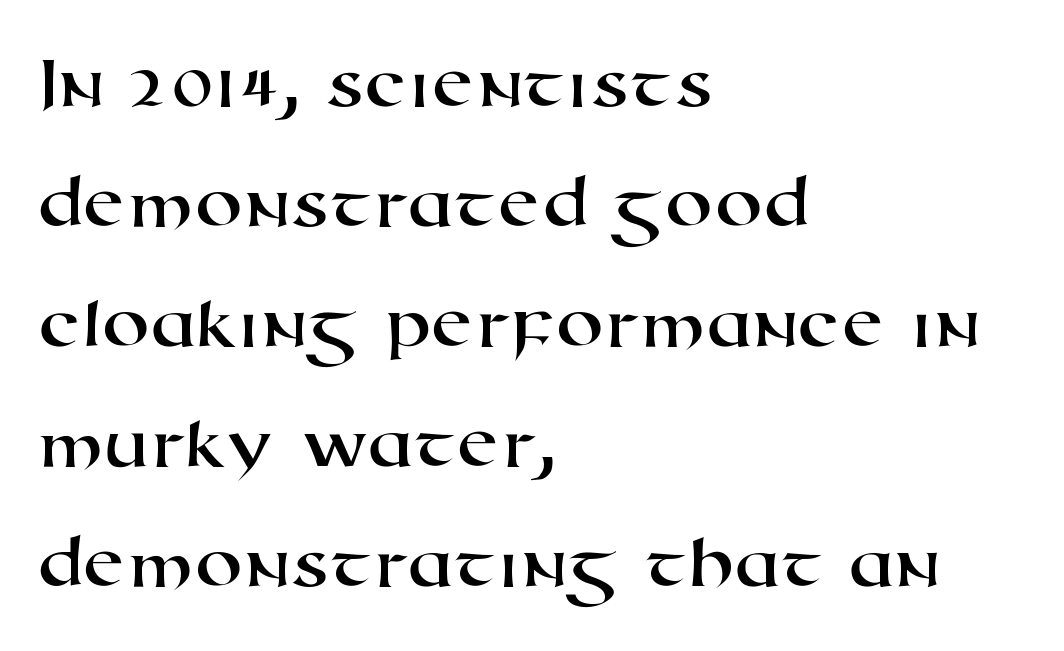
The face used here is a sans, in the tradition of grotesques and geometrics. Does the leading feel generous? No, just average. Where is the straight margin? On the left. Varying glyph widths throughout — classic text-font behaviour. Beneath every word, the page is bare.
